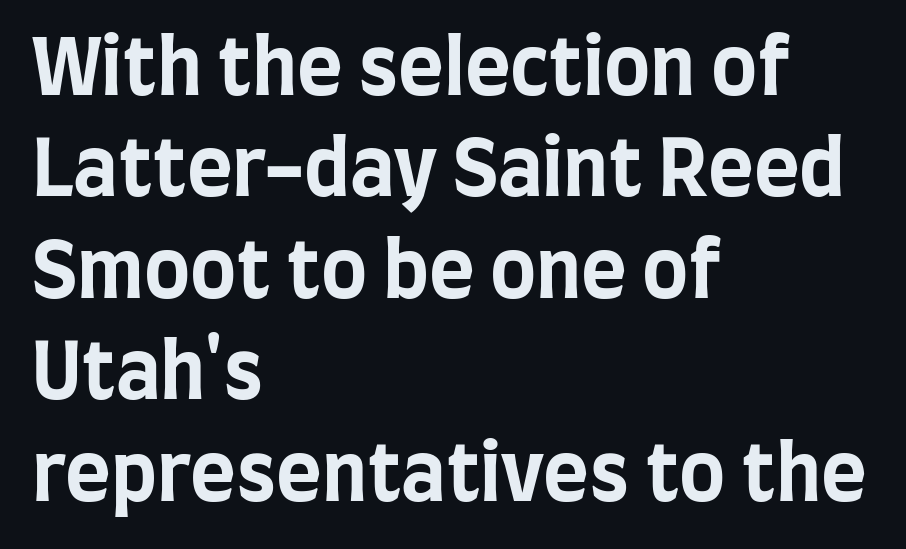
{"serif": "no", "italic": "no", "bold": "yes", "weight": "bold", "width": "condensed", "stroke_contrast": "low", "x_height": "large", "monospaced": "no", "underline": "no", "align": "left", "line_spacing": "normal", "line_spacing_ratio": 1.3, "letter_spacing": "normal", "letter_spacing_em": 0.0, "glyph_px": 78}
